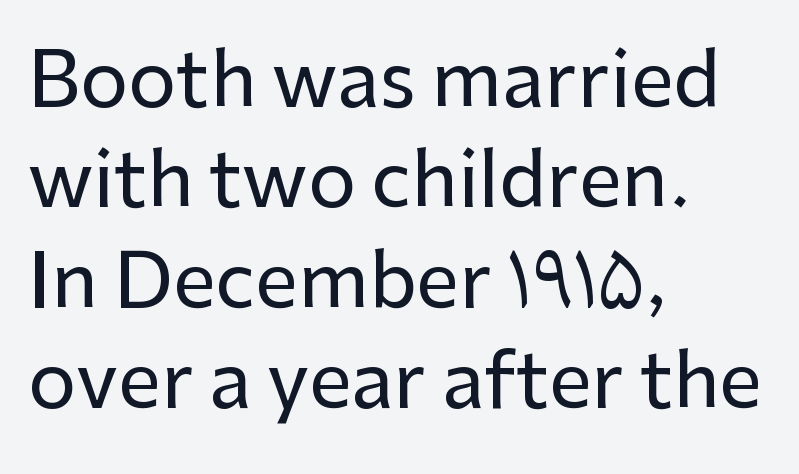
The image shows 76 px sans-serif type, upright; set left-aligned, normal line spacing (1.32x), normal letter spacing, not underlined; low stroke contrast and a medium x-height.
